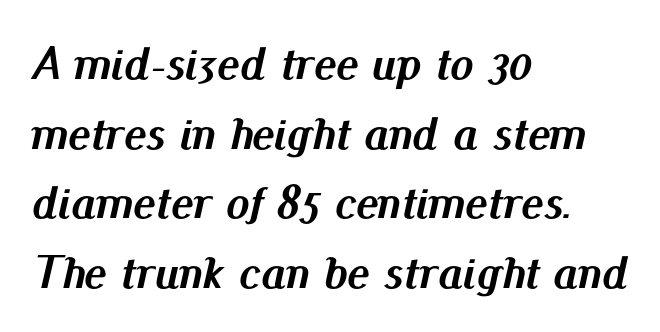
Q: Is the text bold? A: Yes.
Q: Is the text italic (slanted)? A: Yes, it leans right by about 13 degrees.
Q: Is the text underlined? A: No.
Q: How is the paragraph aligned? A: Left-aligned.
Q: Is the spacing between letters normal or unusually wide? A: Normal.
Q: Is the spacing between lines tight, normal or loose? A: Normal.
Q: Width (condensed, normal, or wide)? A: Normal.
Q: Stroke contrast? A: Medium.
Q: x-height? A: Small.
Q: Monospaced? A: No.
